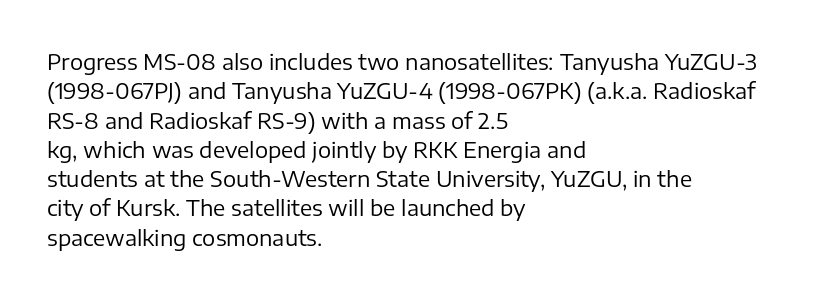
Q: Is the text bold? A: No.
Q: Is the text italic (slanted)? A: No, it is upright.
Q: Is the text underlined? A: No.
Q: How is the paragraph aligned? A: Left-aligned.
Q: Is the spacing between letters normal or unusually wide? A: Normal.
Q: Is the spacing between lines tight, normal or loose? A: Normal.
